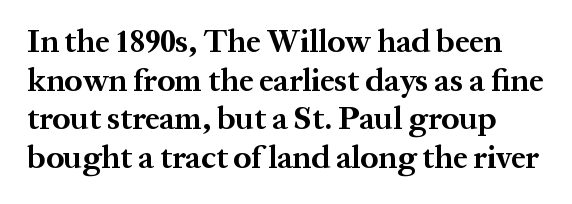
Caption: bold face, heavy strokes. Check under the words: just untouched page. The letterforms sit shoulder to shoulder at normal distance. Think of a printed novel: that variable character pitch is what you see here. Regarding serifs, this sample has them.
